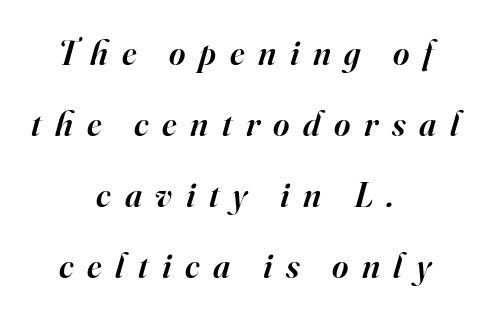
{"serif": "yes", "italic": "yes", "lean": "right", "slant_degrees": 16, "bold": "semi", "weight": "semibold", "width": "normal", "stroke_contrast": "high", "x_height": "small", "monospaced": "no", "underline": "no", "align": "center", "line_spacing": "loose", "line_spacing_ratio": 2.03, "letter_spacing": "wide", "letter_spacing_em": 0.39, "glyph_px": 35}
